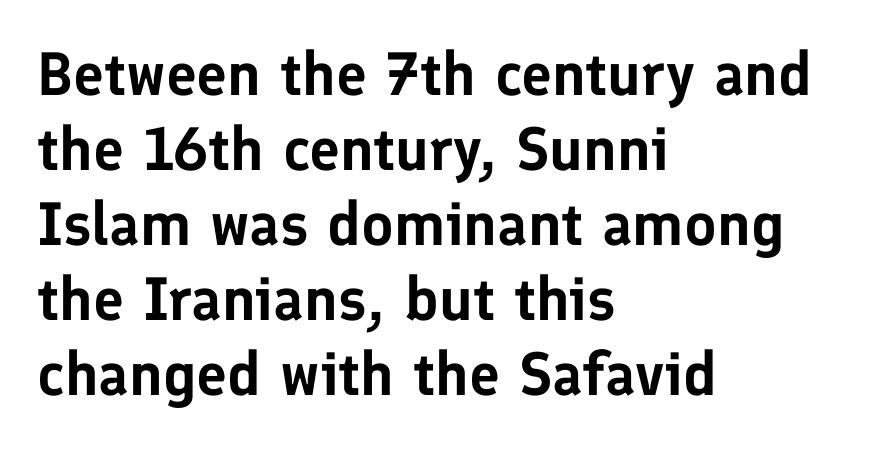
{"serif": "no", "italic": "no", "width": "normal", "stroke_contrast": "low", "x_height": "medium", "monospaced": "no", "underline": "no", "align": "left", "line_spacing_ratio": 1.23, "letter_spacing": "normal", "letter_spacing_em": 0.0, "glyph_px": 61}
